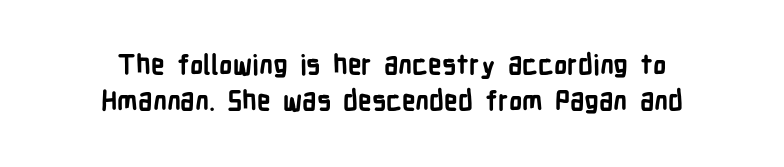
The image shows 27 px bold type, upright; set normal line spacing (1.35x), normal letter spacing, not underlined.
